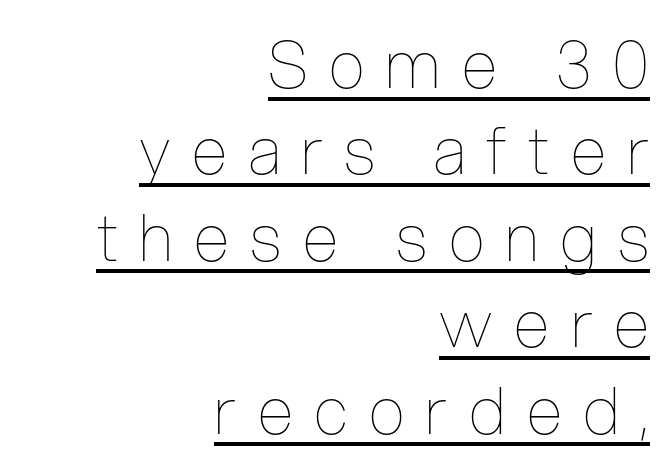
The block of text has a typical density, with ordinary space between rows. Inter-character spacing is expanded well beyond the font's built-in metrics. When letters stand straight like this, we call the style roman or upright. Character widths vary here, with narrow letters taking less room than wide ones.
